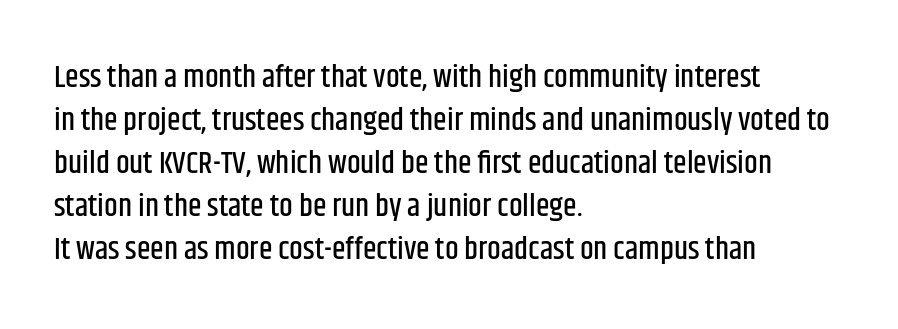
{"serif": "no", "italic": "no", "width": "condensed", "stroke_contrast": "low", "x_height": "large", "monospaced": "no", "underline": "no", "align": "left", "line_spacing": "normal", "line_spacing_ratio": 1.39, "letter_spacing": "normal", "letter_spacing_em": 0.0, "glyph_px": 31}
